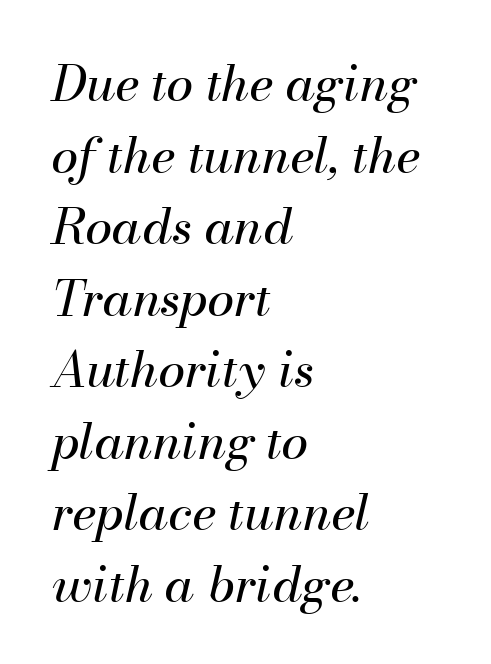
Q: Is the text bold? A: No.
Q: Is the text italic (slanted)? A: Yes, it leans right by about 13 degrees.
Q: Is the text underlined? A: No.
Q: How is the paragraph aligned? A: Left-aligned.
Q: Is the spacing between letters normal or unusually wide? A: Normal.
Q: Is the spacing between lines tight, normal or loose? A: Normal.
Q: Width (condensed, normal, or wide)? A: Normal.
Q: Stroke contrast? A: Medium.
Q: x-height? A: Small.
Q: Monospaced? A: No.
